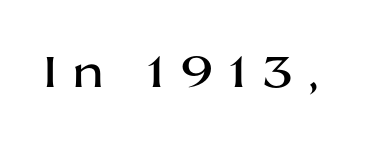
Q: Is the text italic (slanted)? A: No, it is upright.
Q: Is the text underlined? A: No.
Q: Is the spacing between letters normal or unusually wide? A: Unusually wide.
Q: Width (condensed, normal, or wide)? A: Wide.
Q: Stroke contrast? A: Medium.
Q: x-height? A: Medium.
Q: Monospaced? A: No.
